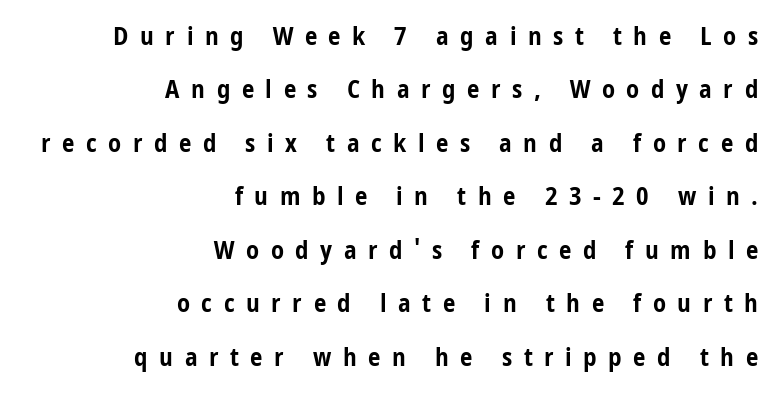
{"italic": "no", "bold": "yes", "underline": "no", "align": "right", "line_spacing": "loose", "line_spacing_ratio": 2.14, "letter_spacing": "wide", "letter_spacing_em": 0.46, "glyph_px": 25}
